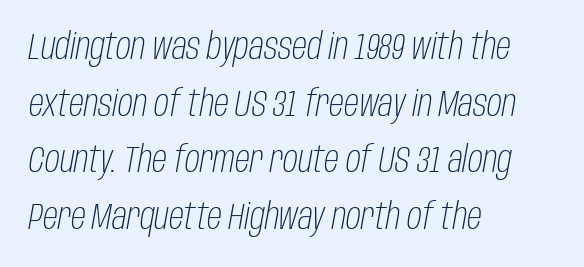
The image shows 37 px light, condensed type, italic (leaning right); set left-aligned, normal line spacing (1.53x), normal letter spacing, not underlined; low stroke contrast and a large x-height.
